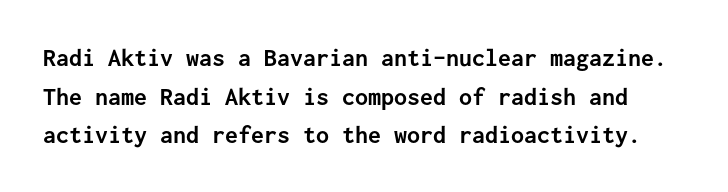
Q: Is the text bold? A: Yes.
Q: Is the text italic (slanted)? A: No, it is upright.
Q: Is the text underlined? A: No.
Q: Is the spacing between letters normal or unusually wide? A: Normal.
Q: Is the spacing between lines tight, normal or loose? A: Normal.
